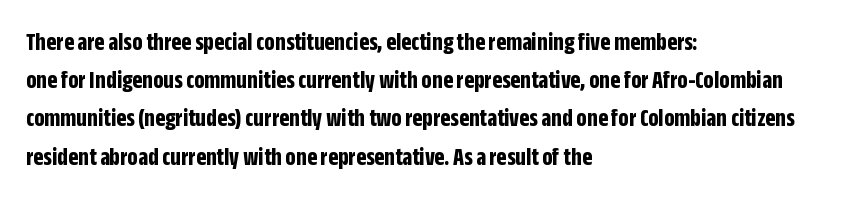
{"italic": "no", "bold": "yes", "underline": "no", "align": "left", "line_spacing": "normal", "line_spacing_ratio": 1.47, "letter_spacing": "normal", "letter_spacing_em": 0.0, "glyph_px": 26}
